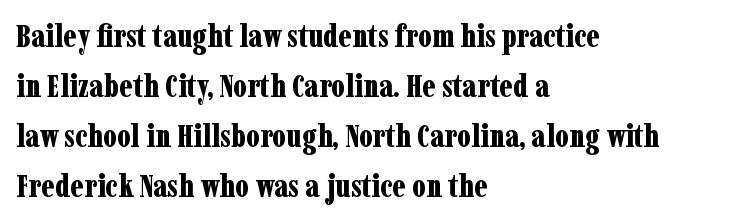
The image shows 32 px bold, condensed serif type, upright; set left-aligned, normal line spacing (1.56x), normal letter spacing, not underlined; low stroke contrast and a medium x-height.
